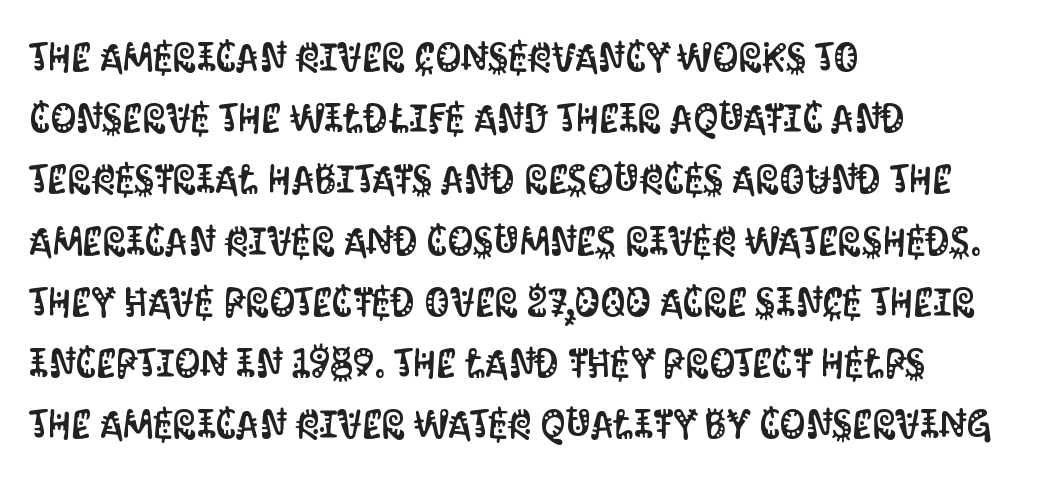
{"serif": "no", "italic": "no", "width": "condensed", "stroke_contrast": "medium", "x_height": "large", "monospaced": "no", "underline": "no", "align": "left", "line_spacing": "normal", "line_spacing_ratio": 1.53, "letter_spacing": "normal", "letter_spacing_em": 0.0, "glyph_px": 40}
